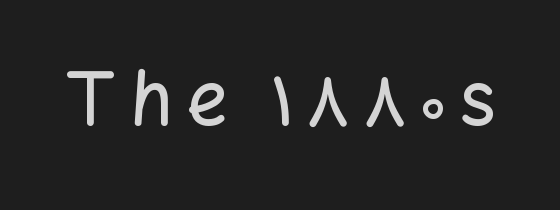
The image shows 74 px sans-serif type, upright; set not underlined; low stroke contrast and a medium x-height.
